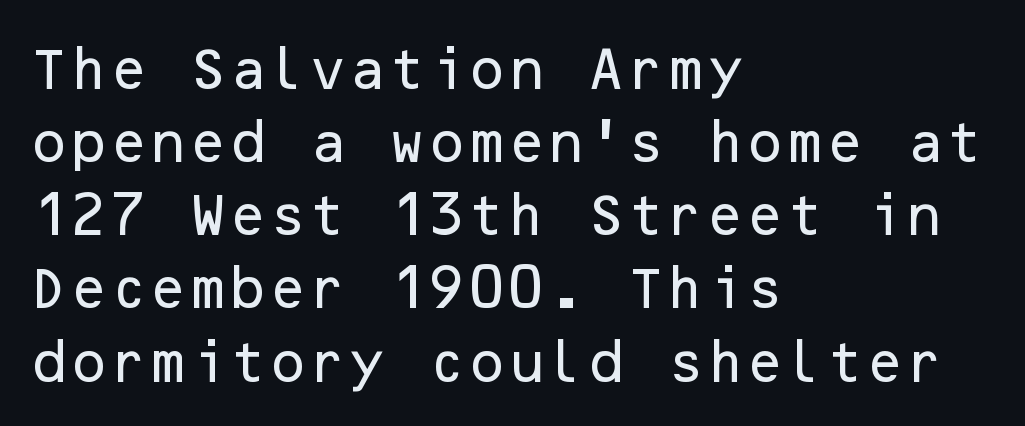
Q: Is the text italic (slanted)? A: No, it is upright.
Q: Is the typeface a serif or a sans-serif typeface? A: Sans-serif.
Q: Is the text underlined? A: No.
Q: How is the paragraph aligned? A: Left-aligned.
Q: Is the spacing between letters normal or unusually wide? A: Normal.
Q: Is the spacing between lines tight, normal or loose? A: Normal.
Q: Width (condensed, normal, or wide)? A: Normal.
Q: Stroke contrast? A: Low.
Q: x-height? A: Medium.
